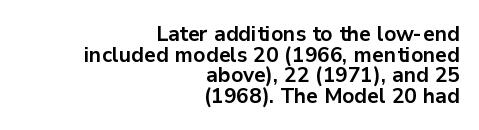
{"italic": "no", "bold": "yes", "underline": "no", "align": "right", "line_spacing": "tight", "line_spacing_ratio": 0.98, "letter_spacing": "normal", "letter_spacing_em": 0.0, "glyph_px": 21}
